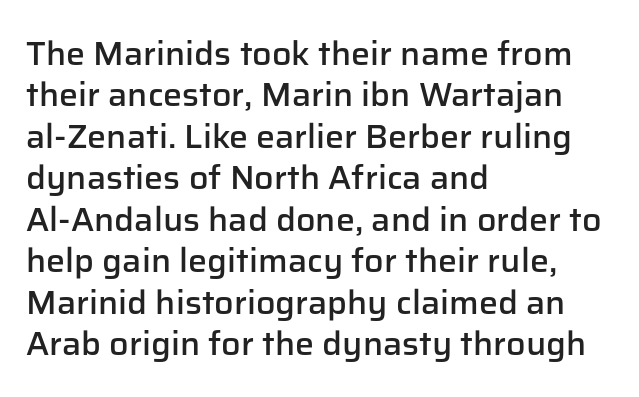
Q: Is the text bold? A: Semi-bold.
Q: Is the text italic (slanted)? A: No, it is upright.
Q: Is the typeface a serif or a sans-serif typeface? A: Sans-serif.
Q: Is the text underlined? A: No.
Q: How is the paragraph aligned? A: Left-aligned.
Q: Is the spacing between letters normal or unusually wide? A: Normal.
Q: Width (condensed, normal, or wide)? A: Normal.
Q: Stroke contrast? A: Low.
Q: x-height? A: Medium.
Q: Monospaced? A: No.
